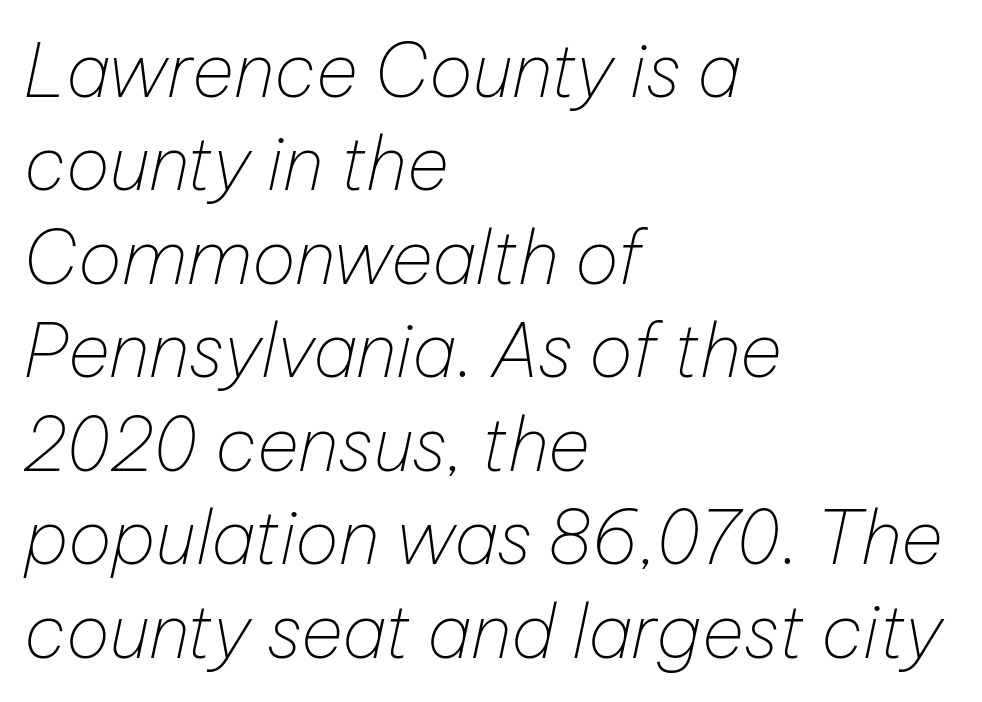
Q: Is the text bold? A: No.
Q: Is the text italic (slanted)? A: Yes, it leans right by about 12 degrees.
Q: Is the text underlined? A: No.
Q: How is the paragraph aligned? A: Left-aligned.
Q: Is the spacing between letters normal or unusually wide? A: Normal.
Q: Is the spacing between lines tight, normal or loose? A: Normal.
Q: Width (condensed, normal, or wide)? A: Normal.
Q: Stroke contrast? A: Low.
Q: x-height? A: Medium.
Q: Monospaced? A: No.
